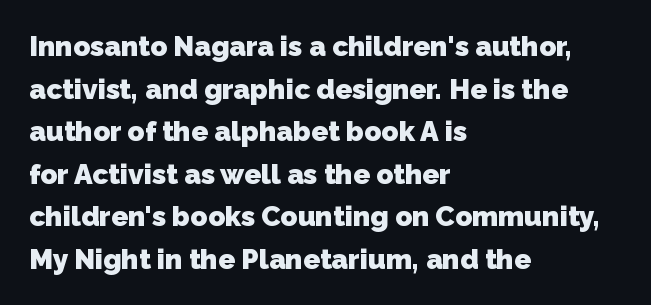
{"serif": "no", "bold": "yes", "weight": "heavy", "width": "normal", "stroke_contrast": "low", "x_height": "medium", "monospaced": "no", "underline": "no", "align": "left", "line_spacing": "normal", "line_spacing_ratio": 1.52, "letter_spacing": "normal", "letter_spacing_em": 0.0, "glyph_px": 28}
